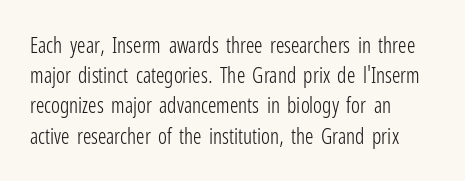
Regarding leading, the lines here are spaced in the standard way. Underline: absent. A classic flush-left, rag-right setting is used for this passage. Every character sits straight up, as roman type does.
